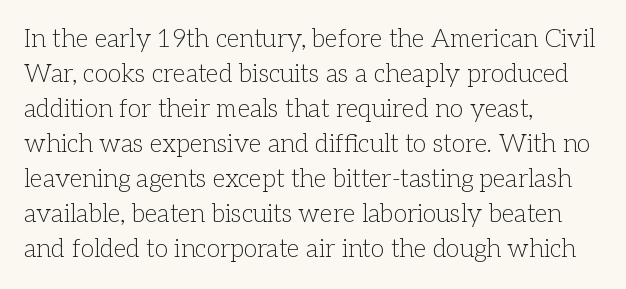
The image shows 25 px text type, upright; set left-aligned, normal line spacing (1.4x), normal letter spacing, not underlined.
